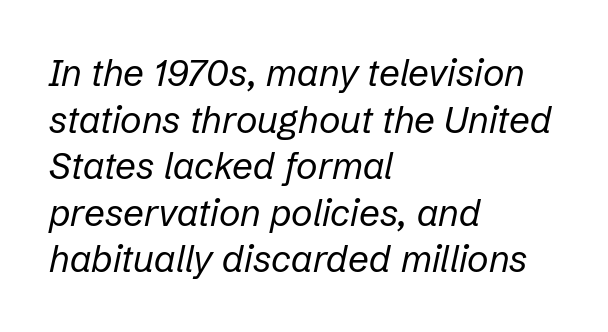
The image shows 37 px regular-weight type, italic (leaning right); set left-aligned, normal line spacing (1.26x), normal letter spacing, not underlined; low stroke contrast and a medium x-height.
